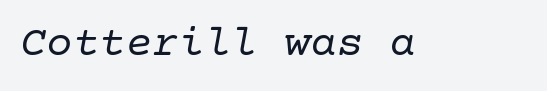
Q: Is the text bold? A: No.
Q: Is the text italic (slanted)? A: Yes, it leans right by about 10 degrees.
Q: Is the typeface a serif or a sans-serif typeface? A: Serif.
Q: Is the text underlined? A: No.
Q: Is the spacing between letters normal or unusually wide? A: Normal.
Q: Width (condensed, normal, or wide)? A: Normal.
Q: Stroke contrast? A: Low.
Q: x-height? A: Medium.
